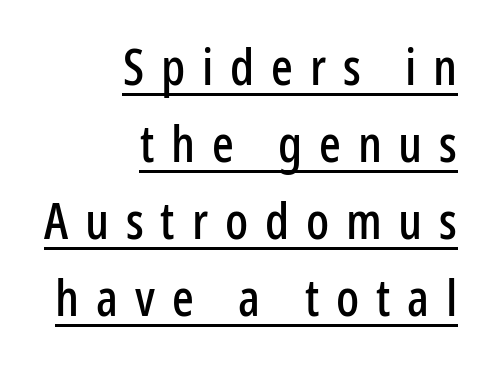
The image shows 51 px condensed sans-serif type, upright; set right-aligned, normal line spacing (1.51x), unusually wide letter spacing (+0.33 em), underlined; low stroke contrast and a medium x-height.
